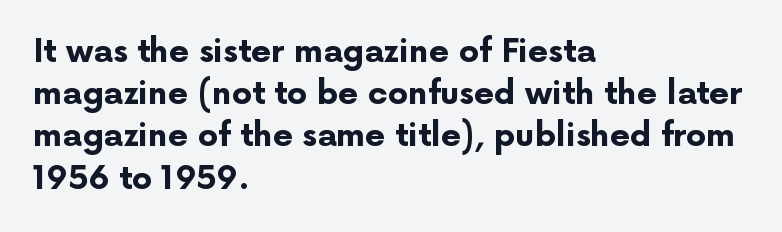
Bold? Absolutely — the strokes are thick and heavy. This sample has the flowing, uneven cadence of proportional lettering. The rendering shows plain stroke endings on the letterforms — a sans-serif design. This sample is left-justified, so line endings fall wherever the words run out.
